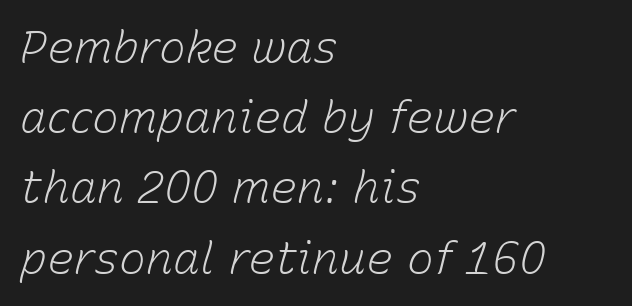
Just letters on the line, the space beneath them empty. Italic: yes, the glyphs are oblique. Each letter keeps its own natural width here, so spacing adapts to shape. Spacing between characters is what you'd get straight out of the box. Line starts are locked; line ends wander. Vertical spacing — default.
